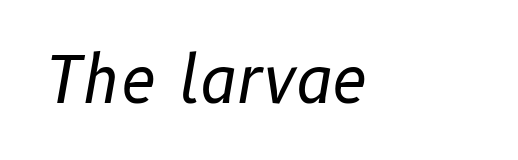
Q: Is the text bold? A: No.
Q: Is the text italic (slanted)? A: Yes, it leans right by about 10 degrees.
Q: Is the text underlined? A: No.
Q: How is the paragraph aligned? A: Left-aligned.
Q: Is the spacing between letters normal or unusually wide? A: Normal.
Q: Width (condensed, normal, or wide)? A: Normal.
Q: Stroke contrast? A: Low.
Q: x-height? A: Medium.
Q: Monospaced? A: No.
